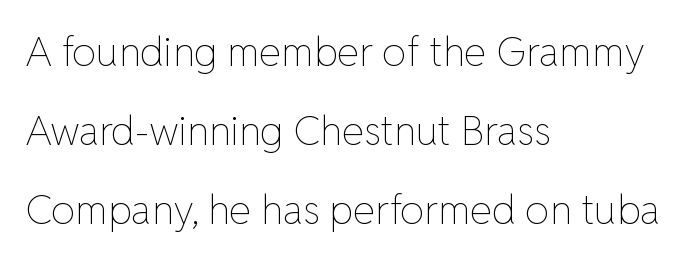
Q: Is the text bold? A: No.
Q: Is the text italic (slanted)? A: No, it is upright.
Q: Is the text underlined? A: No.
Q: How is the paragraph aligned? A: Left-aligned.
Q: Is the spacing between letters normal or unusually wide? A: Normal.
Q: Is the spacing between lines tight, normal or loose? A: Loose.
Q: Width (condensed, normal, or wide)? A: Normal.
Q: Stroke contrast? A: Low.
Q: x-height? A: Medium.
Q: Monospaced? A: No.
